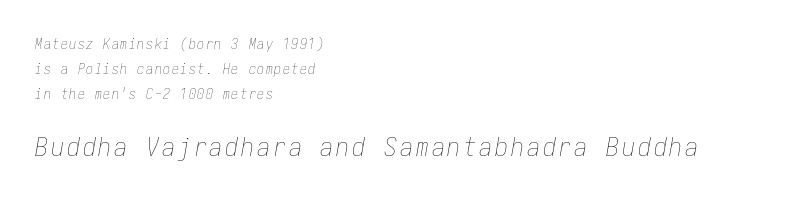
The image shows 26 px text type, italic (leaning right); set left-aligned, line spacing 1.77x, not underlined; the second (bottom) block is 1.86x larger.
